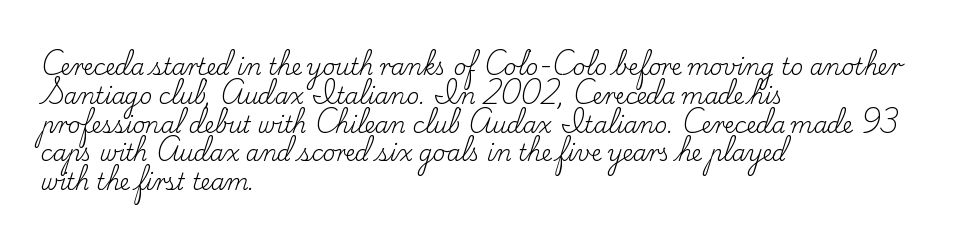
{"bold": "no", "underline": "no", "align": "left", "line_spacing": "normal", "line_spacing_ratio": 1.31, "letter_spacing": "normal", "letter_spacing_em": 0.0, "glyph_px": 22}
